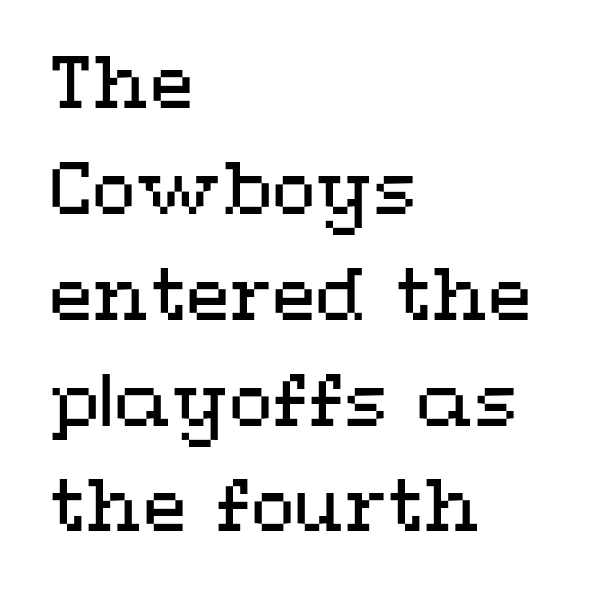
{"italic": "no", "bold": "no", "weight": "regular", "width": "wide", "stroke_contrast": "medium", "x_height": "medium", "monospaced": "no", "underline": "no", "align": "left", "line_spacing": "normal", "line_spacing_ratio": 1.47, "letter_spacing": "normal", "letter_spacing_em": 0.0, "glyph_px": 72}
